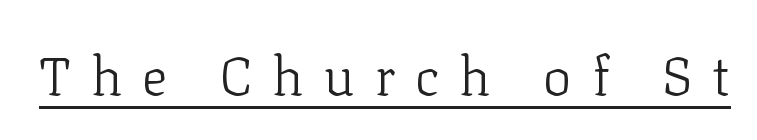
{"serif": "yes", "italic": "no", "bold": "no", "weight": "light", "width": "normal", "stroke_contrast": "low", "x_height": "medium", "monospaced": "no", "underline": "yes", "letter_spacing": "wide", "letter_spacing_em": 0.37, "glyph_px": 54}
